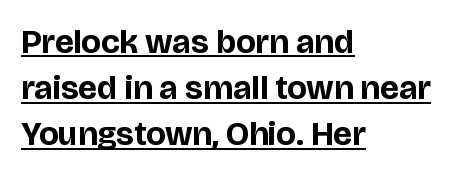
{"serif": "no", "italic": "no", "bold": "yes", "weight": "bold", "width": "normal", "stroke_contrast": "low", "x_height": "large", "monospaced": "no", "underline": "yes", "align": "left", "line_spacing": "normal", "line_spacing_ratio": 1.36, "letter_spacing": "normal", "letter_spacing_em": 0.0, "glyph_px": 34}
